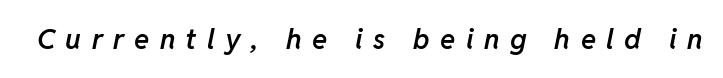
Q: Is the text bold? A: Semi-bold.
Q: Is the text italic (slanted)? A: Yes, it leans right by about 11 degrees.
Q: Is the text underlined? A: No.
Q: Is the spacing between letters normal or unusually wide? A: Unusually wide.
Q: Width (condensed, normal, or wide)? A: Normal.
Q: Stroke contrast? A: Low.
Q: x-height? A: Medium.
Q: Monospaced? A: No.
